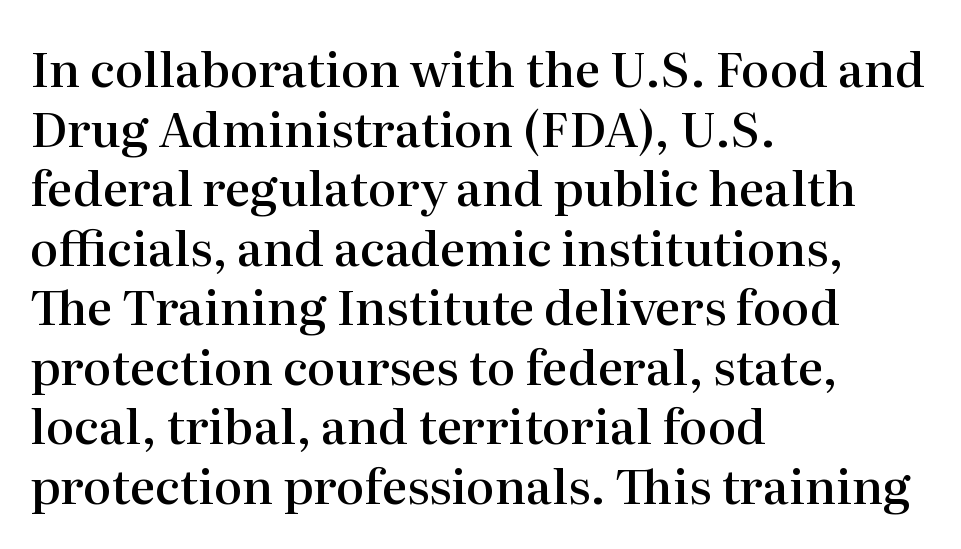
{"serif": "yes", "italic": "no", "bold": "semi", "weight": "semibold", "width": "normal", "stroke_contrast": "high", "x_height": "medium", "monospaced": "no", "underline": "no", "align": "left", "line_spacing_ratio": 1.24, "letter_spacing": "normal", "letter_spacing_em": 0.0, "glyph_px": 48}
